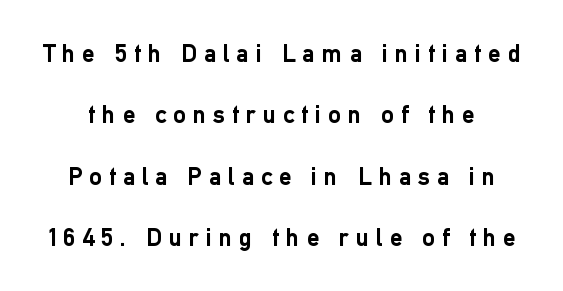
Q: Is the text bold? A: Yes.
Q: Is the text italic (slanted)? A: No, it is upright.
Q: Is the text underlined? A: No.
Q: Is the spacing between letters normal or unusually wide? A: Unusually wide.
Q: Is the spacing between lines tight, normal or loose? A: Loose.
